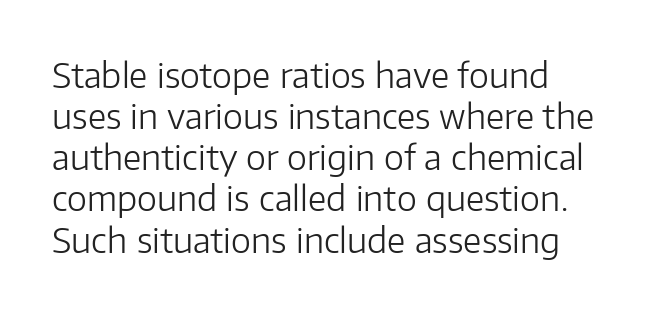
Q: Is the text bold? A: No.
Q: Is the text italic (slanted)? A: No, it is upright.
Q: Is the typeface a serif or a sans-serif typeface? A: Sans-serif.
Q: Is the text underlined? A: No.
Q: Is the spacing between letters normal or unusually wide? A: Normal.
Q: Width (condensed, normal, or wide)? A: Normal.
Q: Stroke contrast? A: Low.
Q: x-height? A: Medium.
Q: Monospaced? A: No.
